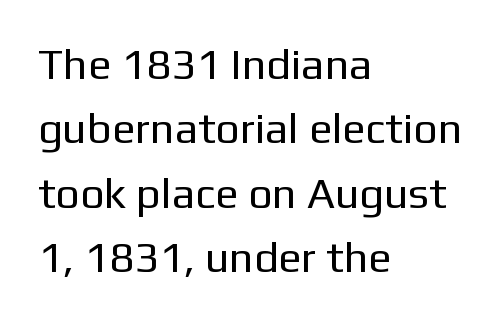
{"serif": "no", "italic": "no", "bold": "no", "weight": "regular", "width": "normal", "stroke_contrast": "low", "x_height": "medium", "monospaced": "no", "underline": "no", "align": "left", "line_spacing": "normal", "line_spacing_ratio": 1.5, "letter_spacing": "normal", "letter_spacing_em": 0.0, "glyph_px": 43}
